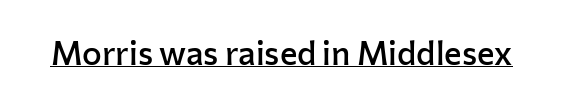
Q: Is the text bold? A: Semi-bold.
Q: Is the text italic (slanted)? A: No, it is upright.
Q: Is the typeface a serif or a sans-serif typeface? A: Sans-serif.
Q: Is the text underlined? A: Yes.
Q: Is the spacing between letters normal or unusually wide? A: Normal.
Q: Width (condensed, normal, or wide)? A: Normal.
Q: Stroke contrast? A: Low.
Q: x-height? A: Medium.
Q: Monospaced? A: No.
